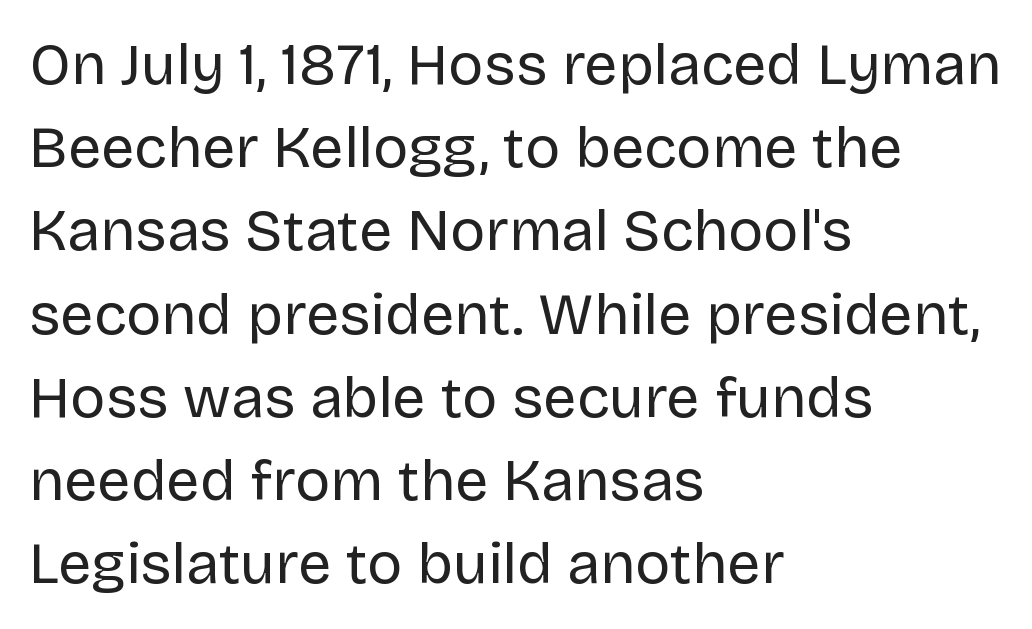
{"serif": "no", "italic": "no", "bold": "no", "weight": "regular", "width": "normal", "stroke_contrast": "low", "x_height": "large", "monospaced": "no", "underline": "no", "align": "left", "line_spacing": "normal", "line_spacing_ratio": 1.41, "letter_spacing": "normal", "letter_spacing_em": 0.0, "glyph_px": 59}
